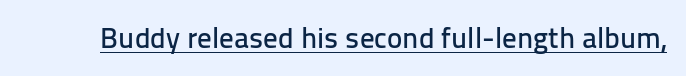
No feet cap the strokes, marking this as sans-serif type. Do the characters align in a grid? No, the font is proportional. Characters follow at the spacing the type designer built in. Glance below the letters and you will spot a drawn line. Nope, not italic — everything's standing straight.
